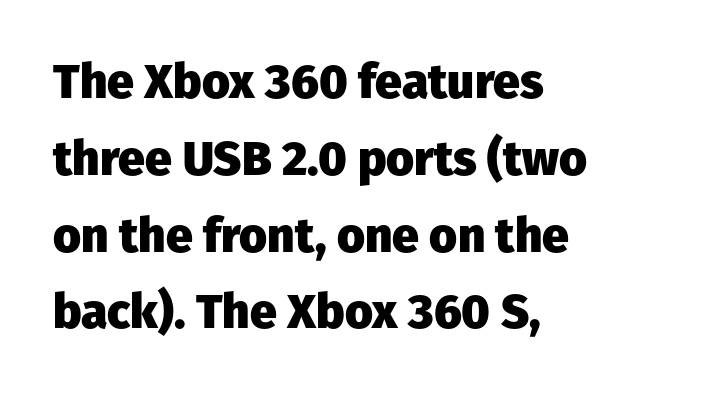
Q: Is the text bold? A: Yes.
Q: Is the text italic (slanted)? A: No, it is upright.
Q: Is the typeface a serif or a sans-serif typeface? A: Sans-serif.
Q: Is the text underlined? A: No.
Q: How is the paragraph aligned? A: Left-aligned.
Q: Is the spacing between letters normal or unusually wide? A: Normal.
Q: Is the spacing between lines tight, normal or loose? A: Normal.
Q: Width (condensed, normal, or wide)? A: Normal.
Q: Stroke contrast? A: Low.
Q: x-height? A: Medium.
Q: Monospaced? A: No.
